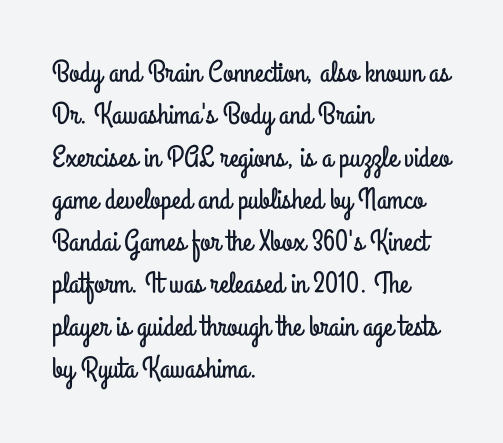
Q: Is the text italic (slanted)? A: No, it is upright.
Q: Is the typeface a serif or a sans-serif typeface? A: Sans-serif.
Q: Is the text underlined? A: No.
Q: How is the paragraph aligned? A: Left-aligned.
Q: Is the spacing between letters normal or unusually wide? A: Normal.
Q: Is the spacing between lines tight, normal or loose? A: Normal.
Q: Width (condensed, normal, or wide)? A: Condensed.
Q: Stroke contrast? A: Low.
Q: x-height? A: Small.
Q: Monospaced? A: No.
